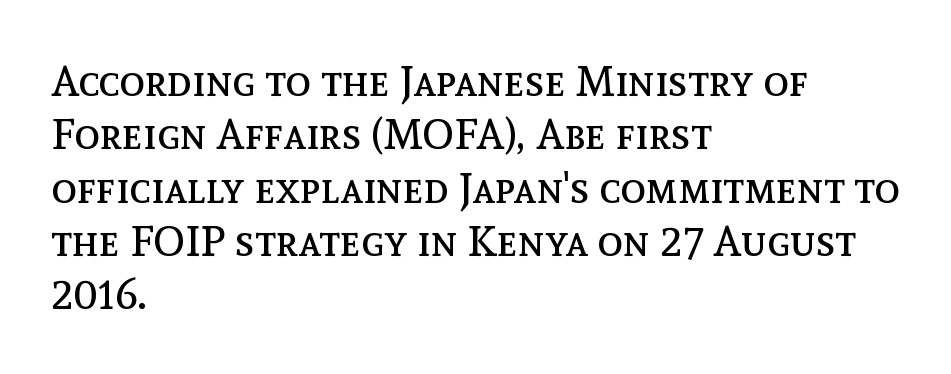
Designer's note — italics off, roman on. Is the stroke heavy? The answer is a plain regular-or-lighter. The rendering keeps characters at their native spacing. Check the space under the baseline: it is left empty.
